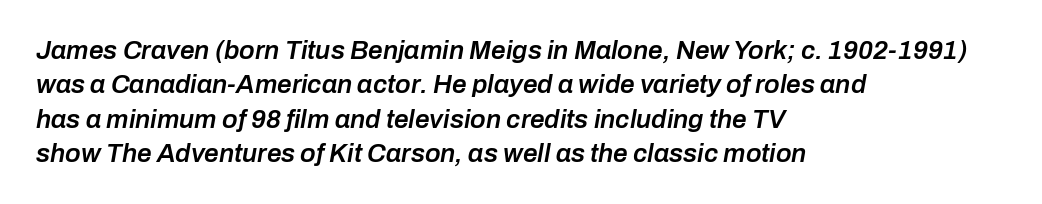
Q: Is the text bold? A: Semi-bold.
Q: Is the text italic (slanted)? A: Yes, it leans right by about 10 degrees.
Q: Is the text underlined? A: No.
Q: How is the paragraph aligned? A: Left-aligned.
Q: Is the spacing between letters normal or unusually wide? A: Normal.
Q: Is the spacing between lines tight, normal or loose? A: Normal.
